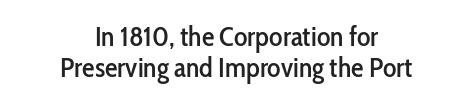
Ordinary non-slanted type is in use. Type style note: lacks serifs. Leftover space on each line is divided equally before and after the words. Here the designer chose a conventional face with non-uniform glyph widths. The area under the type is left untouched.
